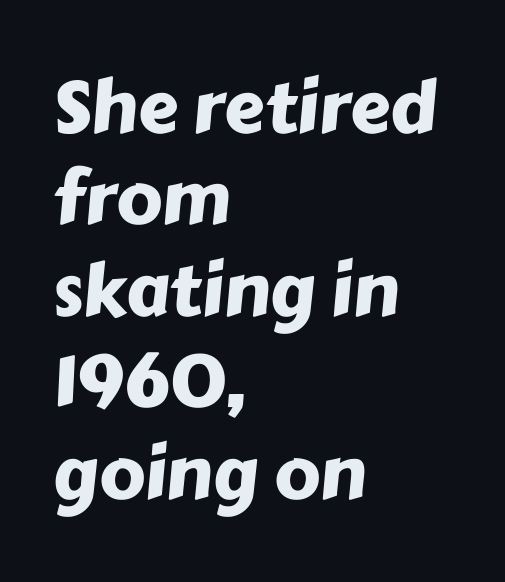
{"serif": "no", "width": "normal", "stroke_contrast": "low", "x_height": "medium", "monospaced": "no", "underline": "no", "align": "left", "line_spacing": "normal", "line_spacing_ratio": 1.27, "letter_spacing": "normal", "letter_spacing_em": 0.0, "glyph_px": 72}
